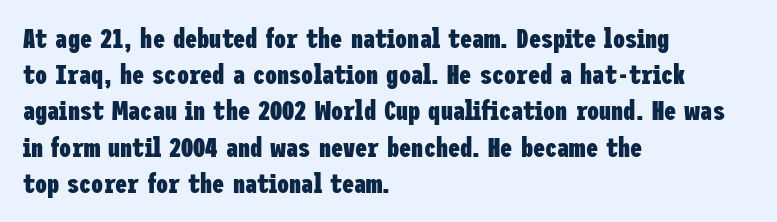
The image shows 27 px bold type, upright; set left-aligned, normal line spacing (1.34x), normal letter spacing, not underlined.
